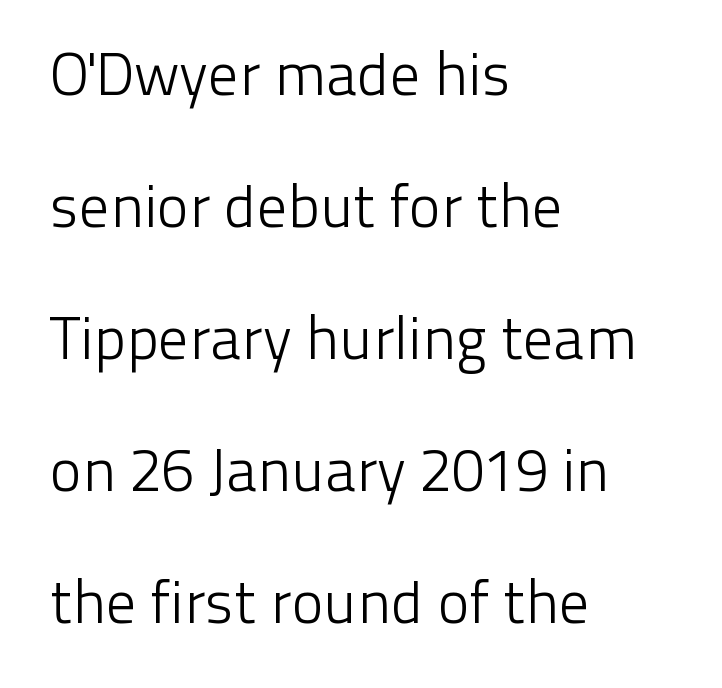
The image shows 60 px light sans-serif type, upright; set left-aligned, loose line spacing (2.2x), normal letter spacing, not underlined; low stroke contrast and a medium x-height.
